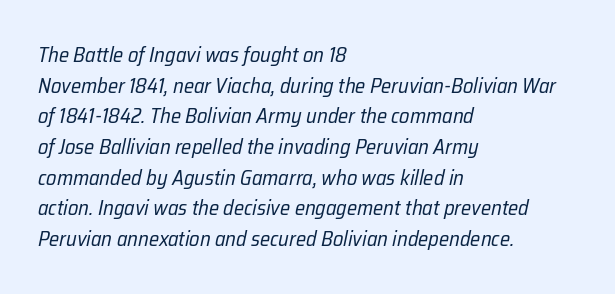
{"italic": "yes", "lean": "right", "slant_degrees": 12, "bold": "no", "underline": "no", "align": "left", "line_spacing": "normal", "line_spacing_ratio": 1.46, "letter_spacing": "normal", "letter_spacing_em": 0.0, "glyph_px": 21}
